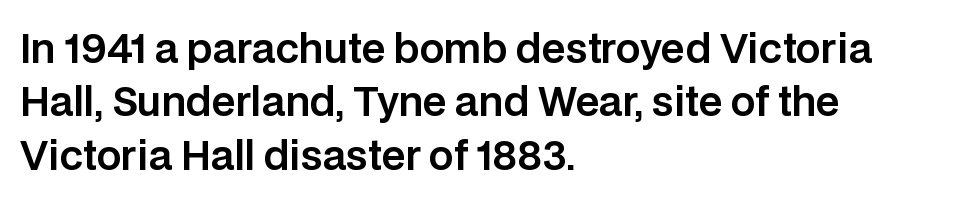
{"serif": "no", "italic": "no", "width": "normal", "stroke_contrast": "low", "x_height": "large", "monospaced": "no", "underline": "no", "align": "left", "line_spacing": "normal", "line_spacing_ratio": 1.37, "letter_spacing": "normal", "letter_spacing_em": 0.0, "glyph_px": 39}
